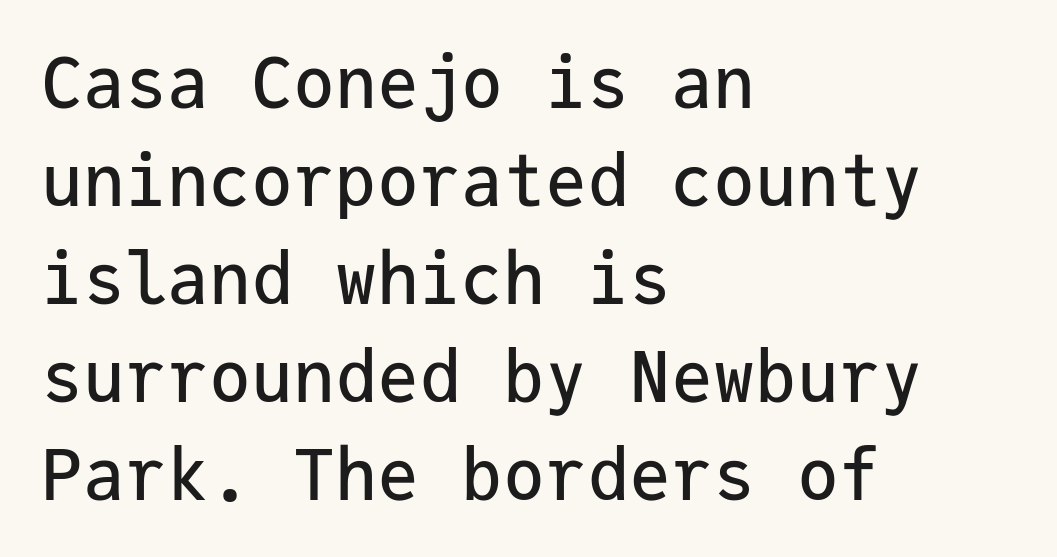
Q: Is the text italic (slanted)? A: No, it is upright.
Q: Is the typeface a serif or a sans-serif typeface? A: Sans-serif.
Q: Is the text underlined? A: No.
Q: How is the paragraph aligned? A: Left-aligned.
Q: Is the spacing between letters normal or unusually wide? A: Normal.
Q: Is the spacing between lines tight, normal or loose? A: Normal.
Q: Width (condensed, normal, or wide)? A: Normal.
Q: Stroke contrast? A: Low.
Q: x-height? A: Medium.
Q: Monospaced? A: Yes.
